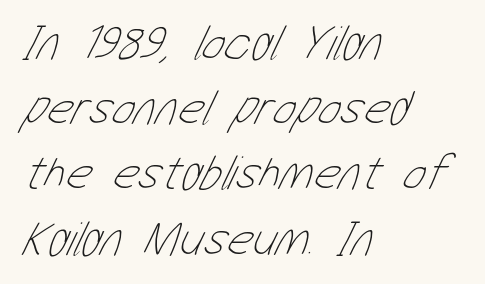
Q: Is the text bold? A: No.
Q: Is the text underlined? A: No.
Q: How is the paragraph aligned? A: Left-aligned.
Q: Is the spacing between letters normal or unusually wide? A: Normal.
Q: Is the spacing between lines tight, normal or loose? A: Normal.
Q: Width (condensed, normal, or wide)? A: Condensed.
Q: Stroke contrast? A: Low.
Q: x-height? A: Medium.
Q: Monospaced? A: No.
